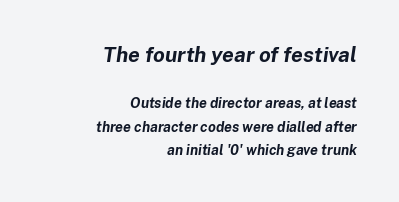
{"italic": "yes", "lean": "right", "slant_degrees": 8, "bold": "yes", "underline": "no", "align": "right", "line_spacing": "normal", "line_spacing_ratio": 1.68, "letter_spacing": "normal", "letter_spacing_em": 0.0, "larger_block": "first", "size_ratio": 1.5, "glyph_px": 21}
